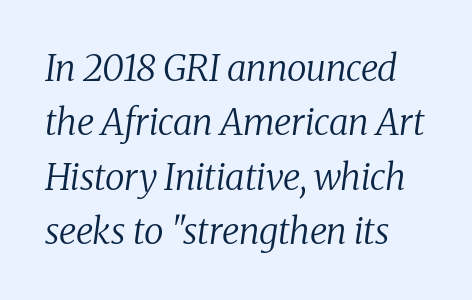
Q: Is the text bold? A: No.
Q: Is the text italic (slanted)? A: Yes, it leans right by about 8 degrees.
Q: Is the typeface a serif or a sans-serif typeface? A: Serif.
Q: Is the text underlined? A: No.
Q: Is the spacing between letters normal or unusually wide? A: Normal.
Q: Is the spacing between lines tight, normal or loose? A: Normal.
Q: Width (condensed, normal, or wide)? A: Normal.
Q: Stroke contrast? A: Medium.
Q: x-height? A: Medium.
Q: Monospaced? A: No.
